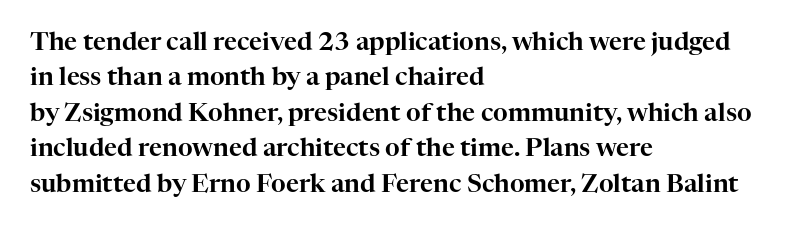
The line texture is even and compact thanks to regular tracking. Glance below the letters and you will spot only blank space. It's the straight-up-and-down kind of type. Each line starts at the same left margin while the right side varies. Reading down the column, the eye jumps a familiar distance to each next line.
